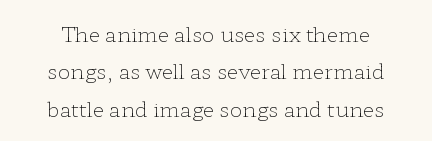
Nothing heavy about these letters — not bold at all. Do the letters lean? They stand straight. Unmarked baselines from the first word to the last. The gaps between neighbouring characters are ordinary and unremarkable. The passage is arranged like a title page — every line centered.
